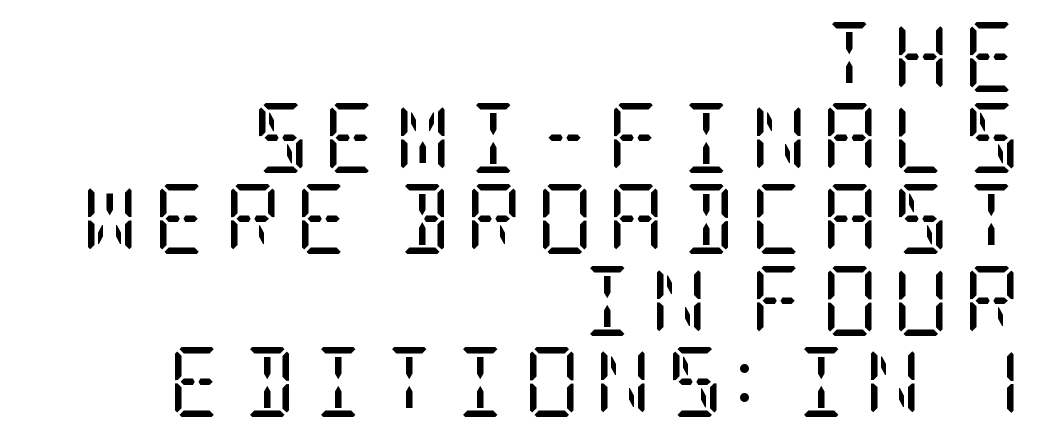
Leftover space on each line is placed entirely before the opening word. Tracking value appears strongly positive — letters spread wide. The letters look calm and open, with moderate or lighter stems. Lines of text with bare space underneath.
